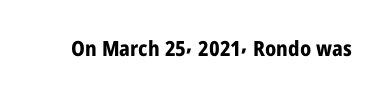
{"italic": "no", "bold": "yes", "underline": "no", "letter_spacing": "normal", "letter_spacing_em": 0.0, "glyph_px": 21}
